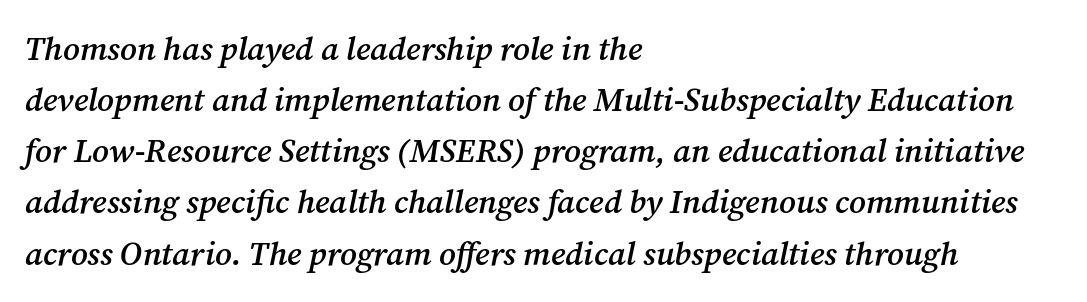
The image shows 33 px semibold serif type, italic (leaning right); set left-aligned, normal line spacing (1.55x), normal letter spacing, not underlined; medium stroke contrast and a medium x-height.
